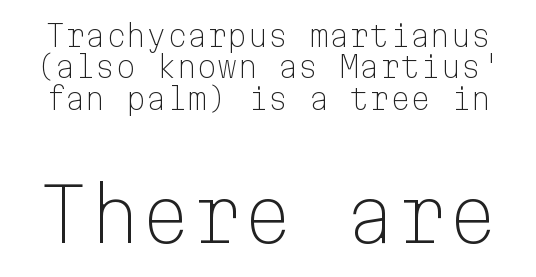
{"serif": "no", "italic": "no", "bold": "no", "weight": "light", "width": "normal", "stroke_contrast": "low", "x_height": "medium", "monospaced": "yes", "underline": "no", "line_spacing": "tight", "line_spacing_ratio": 1.08, "letter_spacing": "normal", "letter_spacing_em": 0.0, "larger_block": "second", "size_ratio": 2.52, "glyph_px": 73}
